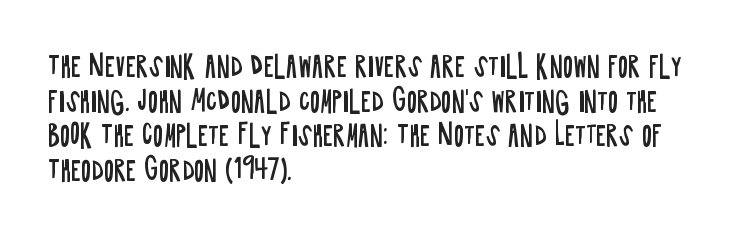
The block of text has a typical density, with ordinary space between rows. Which margin do the lines hug? The left one — the right edge is uneven. The space directly below the letters is spotless. This is the regular roman posture of the typeface. Does extra space separate the letters? No, they use regular spacing.
